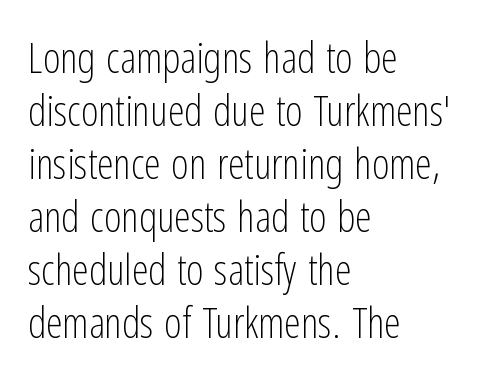
Q: Is the text bold? A: No.
Q: Is the text italic (slanted)? A: No, it is upright.
Q: Is the typeface a serif or a sans-serif typeface? A: Sans-serif.
Q: Is the text underlined? A: No.
Q: How is the paragraph aligned? A: Left-aligned.
Q: Is the spacing between letters normal or unusually wide? A: Normal.
Q: Is the spacing between lines tight, normal or loose? A: Normal.
Q: Width (condensed, normal, or wide)? A: Condensed.
Q: Stroke contrast? A: Low.
Q: x-height? A: Medium.
Q: Monospaced? A: No.
